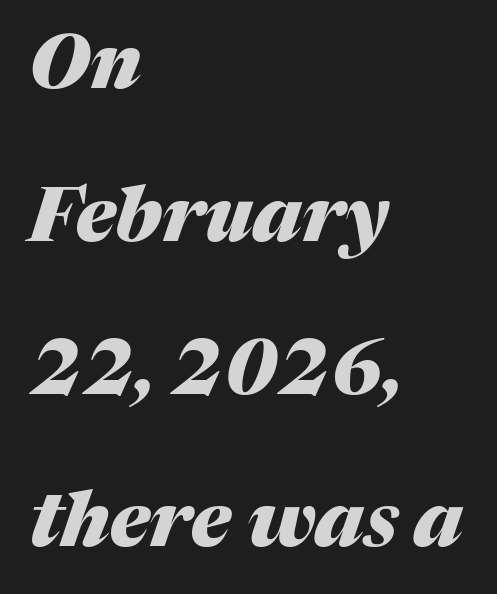
{"italic": "yes", "lean": "right", "slant_degrees": 17, "bold": "yes", "weight": "heavy", "width": "normal", "stroke_contrast": "medium", "x_height": "medium", "monospaced": "no", "underline": "no", "align": "left", "line_spacing": "loose", "line_spacing_ratio": 2.01, "letter_spacing": "normal", "letter_spacing_em": 0.0, "glyph_px": 76}
